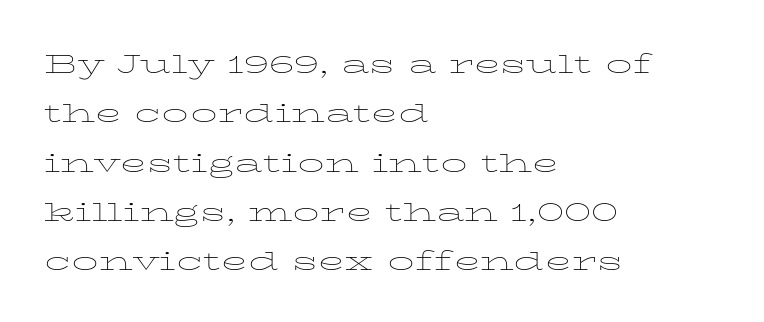
{"italic": "no", "bold": "no", "weight": "thin", "width": "wide", "stroke_contrast": "low", "x_height": "medium", "monospaced": "no", "underline": "no", "align": "left", "line_spacing": "normal", "line_spacing_ratio": 1.41, "letter_spacing": "normal", "letter_spacing_em": 0.0, "glyph_px": 35}
